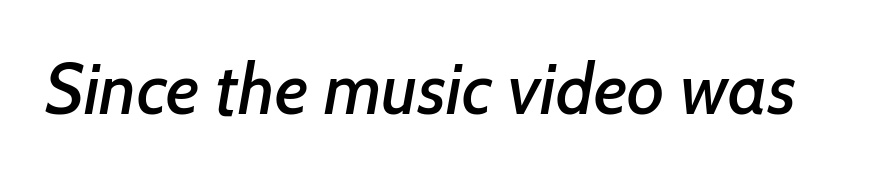
Letterform terminals end flat and unadorned throughout the passage. A bare baseline throughout the passage. Looks like regular typesetting: each glyph gets only the width it needs. The face used here is rendered with its standard letterfit.
